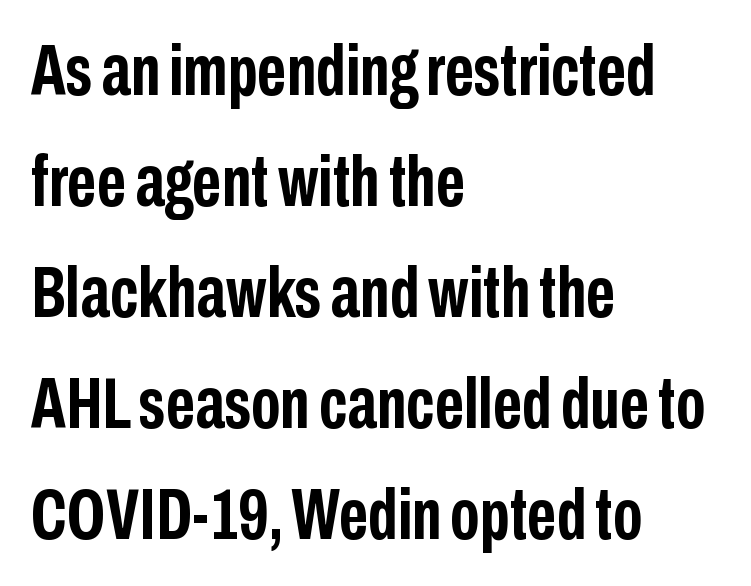
The letters carry no serifs — their stems end cleanly without finishing strokes. The typesetter chose a ragged-right arrangement here. Proportional: the letters do not fall into vertical columns. If you drew a line through each stem, it would be perfectly vertical. The space directly below the letters is spotless.
